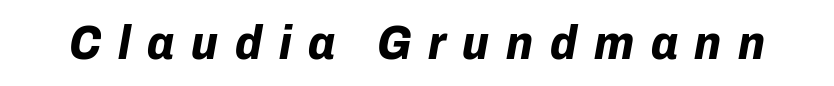
Q: Is the text bold? A: Yes.
Q: Is the text italic (slanted)? A: Yes, it leans right by about 10 degrees.
Q: Is the text underlined? A: No.
Q: Is the spacing between letters normal or unusually wide? A: Unusually wide.
Q: Width (condensed, normal, or wide)? A: Normal.
Q: Stroke contrast? A: Low.
Q: x-height? A: Medium.
Q: Monospaced? A: No.
